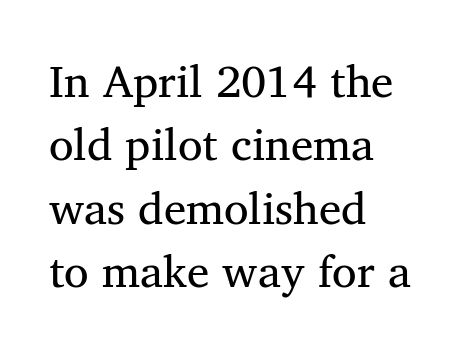
{"serif": "yes", "italic": "no", "bold": "no", "weight": "regular", "width": "normal", "stroke_contrast": "medium", "x_height": "medium", "monospaced": "no", "underline": "no", "align": "left", "line_spacing": "normal", "line_spacing_ratio": 1.41, "letter_spacing": "normal", "letter_spacing_em": 0.0, "glyph_px": 45}
